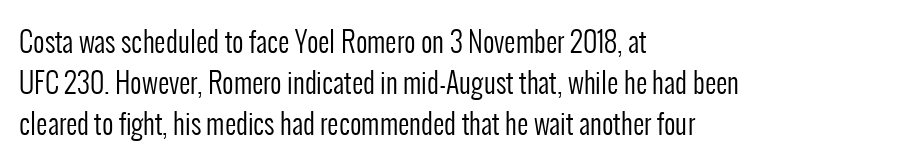
{"serif": "no", "italic": "no", "bold": "no", "weight": "regular", "width": "condensed", "stroke_contrast": "low", "x_height": "medium", "monospaced": "no", "underline": "no", "align": "left", "line_spacing": "normal", "line_spacing_ratio": 1.47, "letter_spacing": "normal", "letter_spacing_em": 0.0, "glyph_px": 28}
